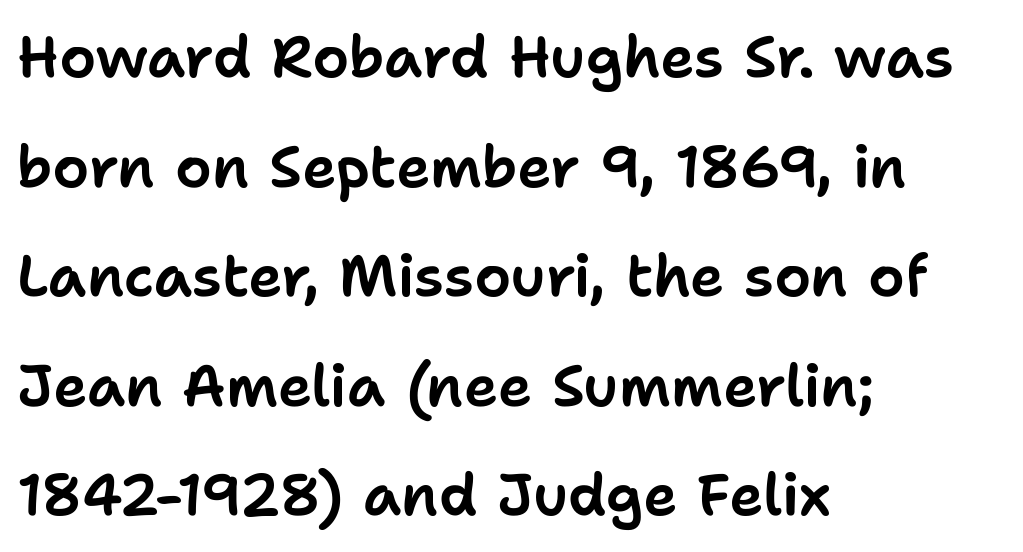
The image shows 58 px sans-serif type, upright; set left-aligned, line spacing 1.89x, normal letter spacing, not underlined; low stroke contrast and a medium x-height.
